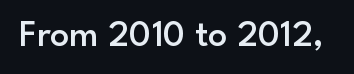
The words here are not underlined. Grotesque or geometric, the face here clearly has no serifs. These words are printed semibold, heavier than regular yet not bold. You could not count columns in this text — the font is proportionally spaced. Posture: straight, roman, zero tilt. Each word holds together tightly as a unit, with standard inter-letter gaps.
